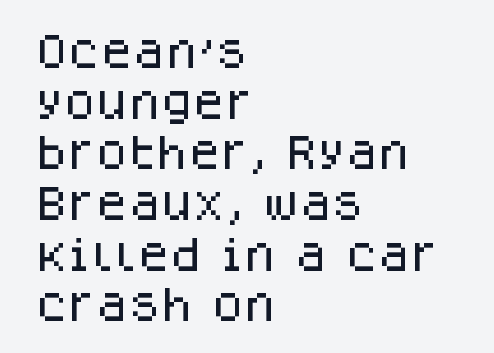
Q: Is the text italic (slanted)? A: No, it is upright.
Q: Is the typeface a serif or a sans-serif typeface? A: Sans-serif.
Q: Is the text underlined? A: No.
Q: How is the paragraph aligned? A: Left-aligned.
Q: Is the spacing between letters normal or unusually wide? A: Normal.
Q: Is the spacing between lines tight, normal or loose? A: Normal.
Q: Width (condensed, normal, or wide)? A: Normal.
Q: Stroke contrast? A: Low.
Q: x-height? A: Large.
Q: Monospaced? A: No.
